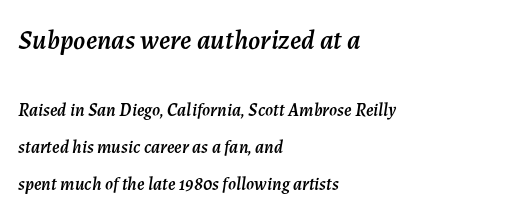
Honestly, the rows look like they've been pulled way apart. The paragraph has a hard left edge and a soft right edge. Decoration check: the copy has no underline. Note: larger setting up top, smaller setting below.
